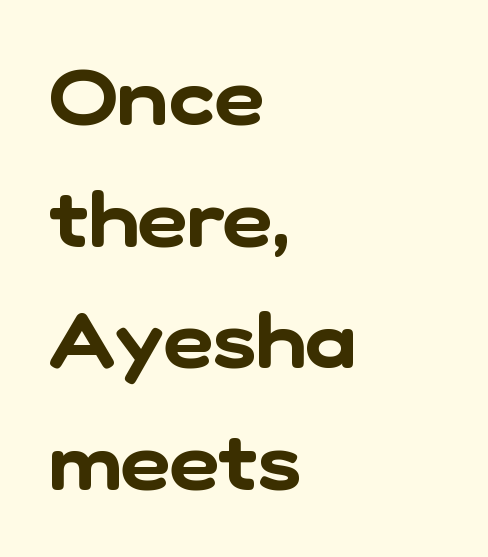
Q: Is the typeface a serif or a sans-serif typeface? A: Sans-serif.
Q: Is the text underlined? A: No.
Q: How is the paragraph aligned? A: Left-aligned.
Q: Is the spacing between letters normal or unusually wide? A: Normal.
Q: Is the spacing between lines tight, normal or loose? A: Normal.
Q: Width (condensed, normal, or wide)? A: Normal.
Q: Stroke contrast? A: Low.
Q: x-height? A: Medium.
Q: Monospaced? A: No.
